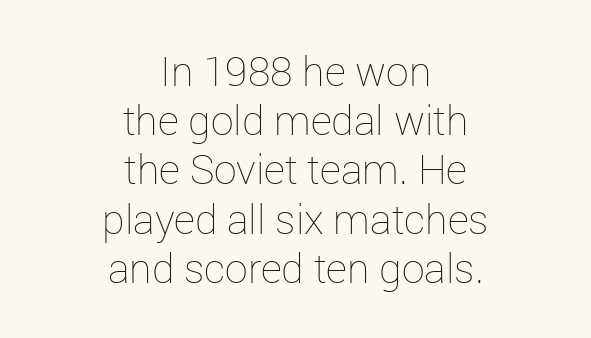
The image shows 41 px thin type, upright; set centered, line spacing 1.2x, normal letter spacing, not underlined; low stroke contrast and a medium x-height.
